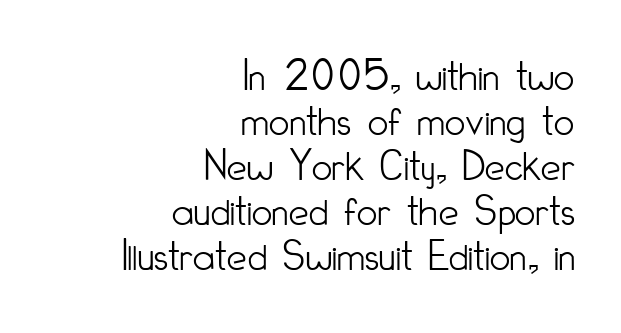
The image shows 45 px light, condensed sans-serif type, upright; set right-aligned, tight line spacing (1.0x), normal letter spacing, not underlined; low stroke contrast and a small x-height.
